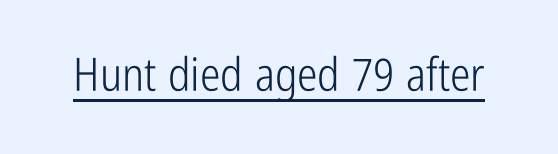
Q: Is the text bold? A: No.
Q: Is the text italic (slanted)? A: No, it is upright.
Q: Is the typeface a serif or a sans-serif typeface? A: Sans-serif.
Q: Is the text underlined? A: Yes.
Q: Is the spacing between letters normal or unusually wide? A: Normal.
Q: Width (condensed, normal, or wide)? A: Condensed.
Q: Stroke contrast? A: Low.
Q: x-height? A: Medium.
Q: Monospaced? A: No.
